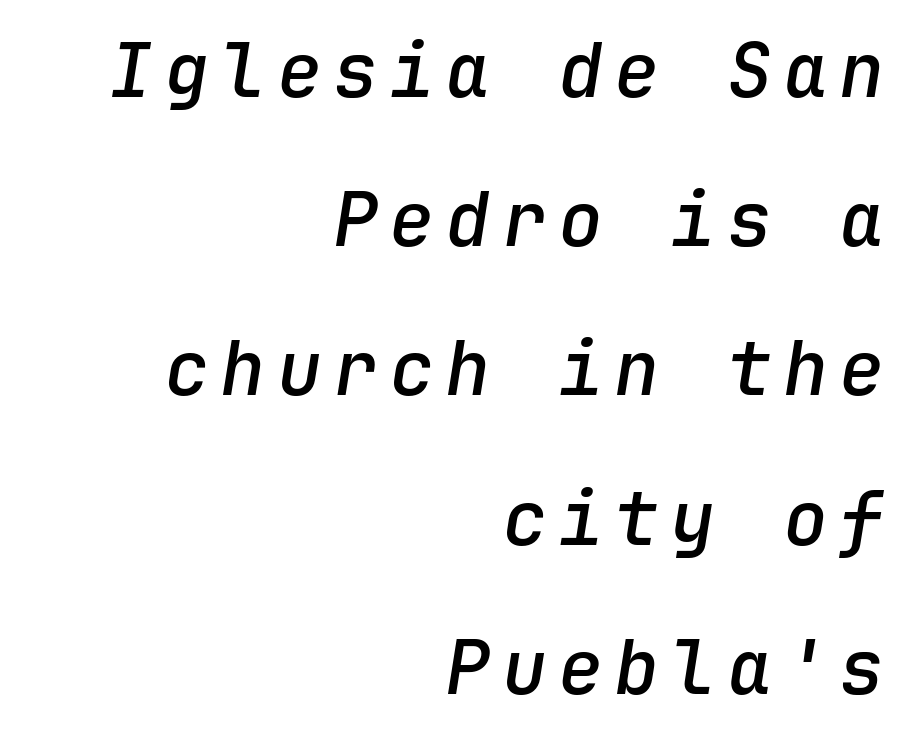
{"italic": "yes", "lean": "right", "slant_degrees": 9, "bold": "semi", "weight": "semibold", "width": "normal", "stroke_contrast": "low", "x_height": "medium", "monospaced": "yes", "underline": "no", "align": "right", "line_spacing": "loose", "line_spacing_ratio": 1.99, "glyph_px": 75}
